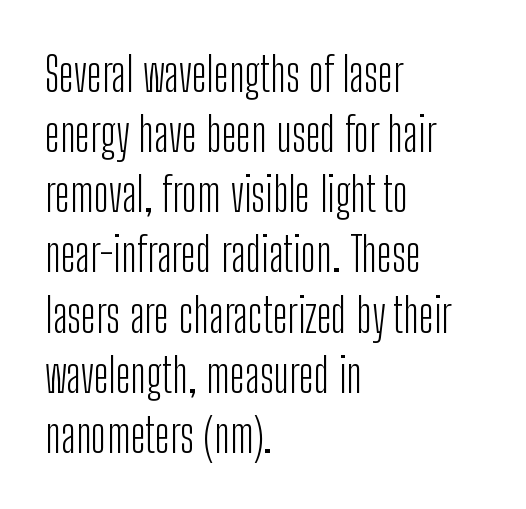
{"serif": "no", "italic": "no", "bold": "no", "weight": "light", "width": "condensed", "stroke_contrast": "low", "x_height": "medium", "monospaced": "no", "underline": "no", "align": "left", "line_spacing": "normal", "line_spacing_ratio": 1.28, "letter_spacing": "normal", "letter_spacing_em": 0.0, "glyph_px": 47}
